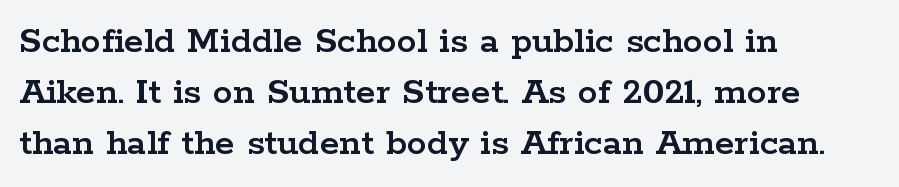
There is no visible air inserted between adjacent glyphs. Has an underline been added? It has not. The paragraph shown leans on its left margin. Baseline-to-baseline distance is the conventional proportion of letter height. Yep, those are serifs on the letters.
